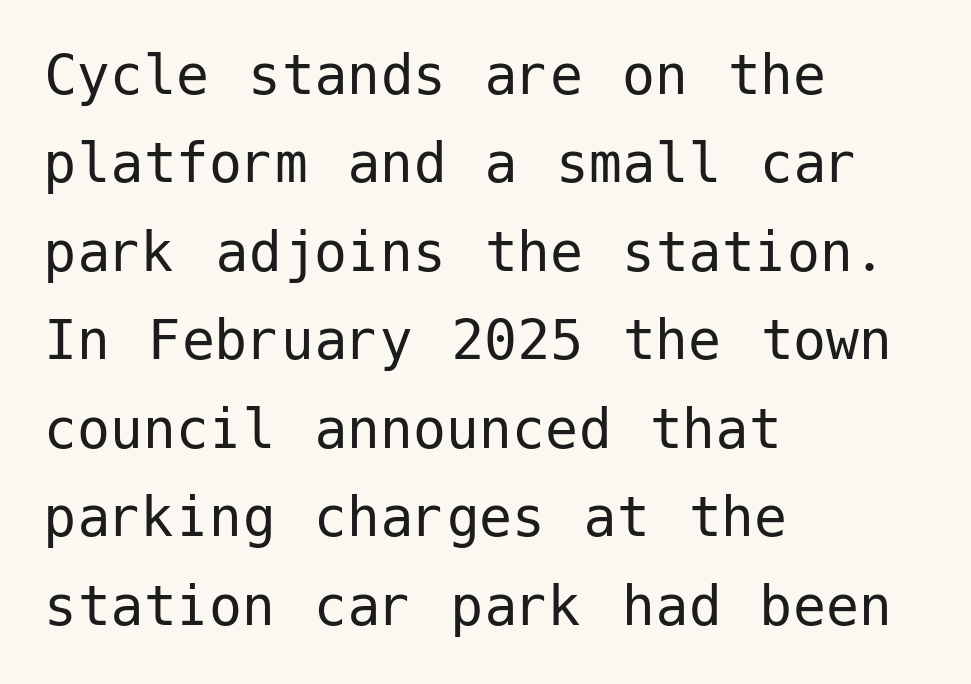
{"serif": "no", "italic": "no", "bold": "no", "weight": "regular", "width": "normal", "stroke_contrast": "low", "x_height": "medium", "underline": "no", "align": "left", "line_spacing": "normal", "line_spacing_ratio": 1.34, "letter_spacing": "normal", "letter_spacing_em": 0.0, "glyph_px": 66}
